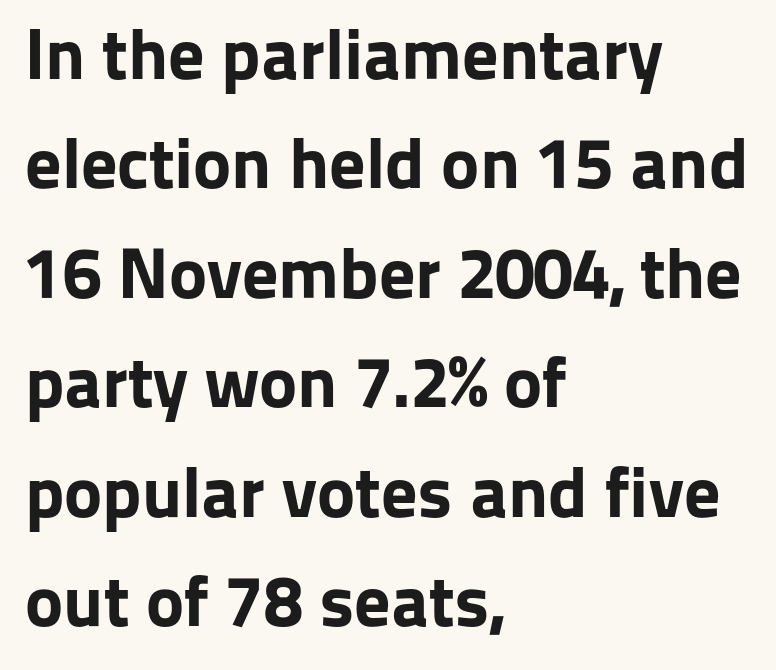
{"serif": "no", "italic": "no", "bold": "yes", "weight": "bold", "width": "normal", "stroke_contrast": "low", "x_height": "medium", "monospaced": "no", "underline": "no", "align": "left", "line_spacing": "normal", "line_spacing_ratio": 1.52, "letter_spacing": "normal", "letter_spacing_em": 0.0, "glyph_px": 72}
